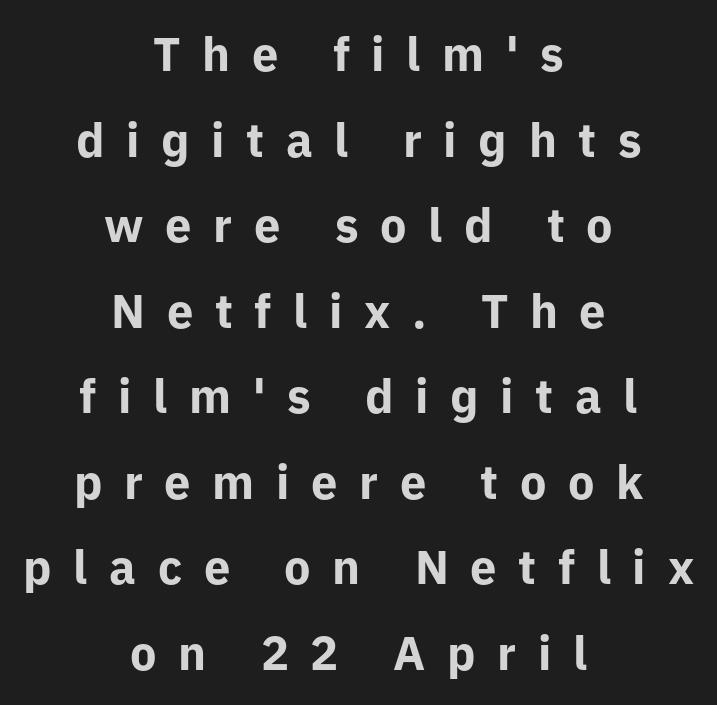
The image shows 47 px bold sans-serif type, upright; set centered, line spacing 1.82x, unusually wide letter spacing (+0.46 em), not underlined; low stroke contrast and a medium x-height.
